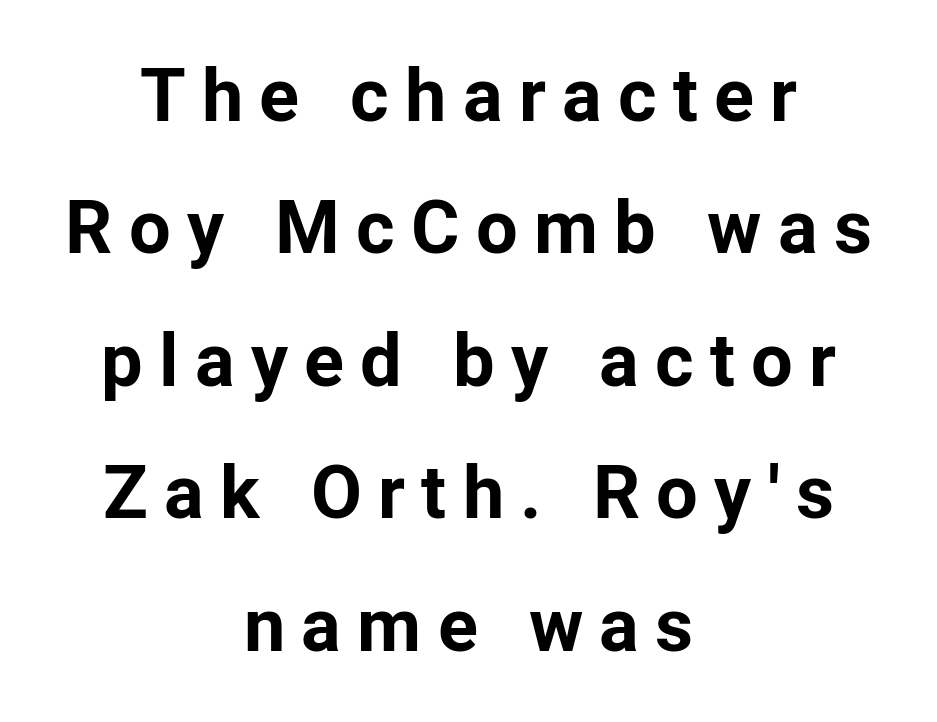
The image shows 74 px bold sans-serif type, upright; set centered, line spacing 1.79x, unusually wide letter spacing (+0.22 em), not underlined; low stroke contrast and a medium x-height.
